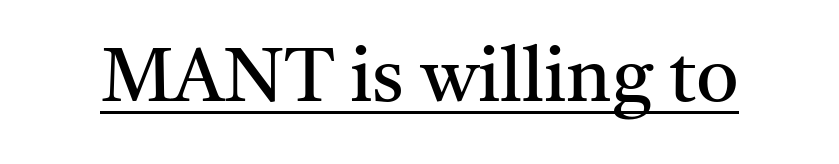
The image shows 75 px regular-weight serif type, upright; set normal letter spacing, underlined; medium stroke contrast and a medium x-height.
